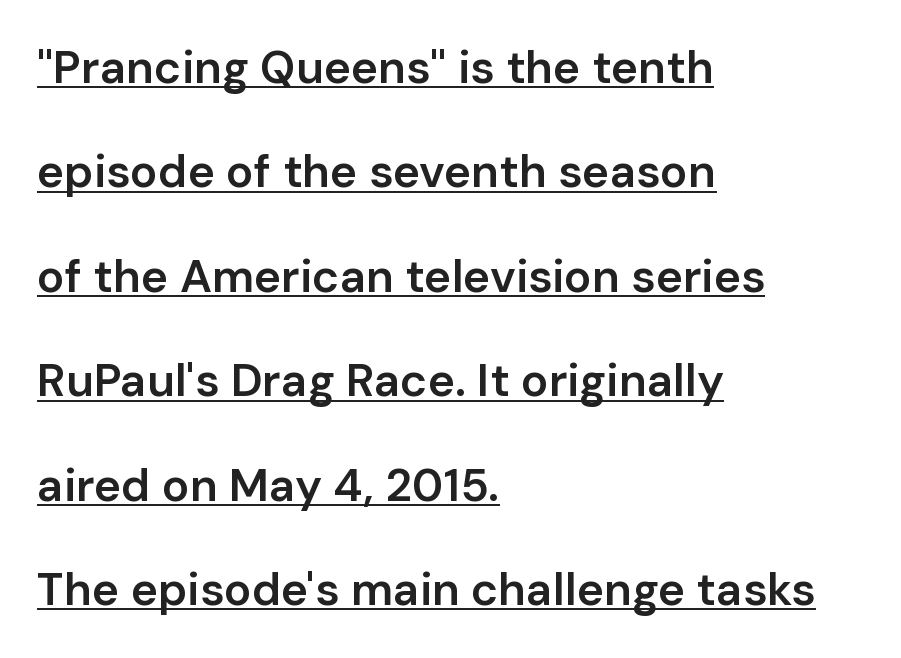
Q: Is the text bold? A: Semi-bold.
Q: Is the text italic (slanted)? A: No, it is upright.
Q: Is the typeface a serif or a sans-serif typeface? A: Sans-serif.
Q: Is the text underlined? A: Yes.
Q: How is the paragraph aligned? A: Left-aligned.
Q: Is the spacing between letters normal or unusually wide? A: Normal.
Q: Is the spacing between lines tight, normal or loose? A: Loose.
Q: Width (condensed, normal, or wide)? A: Normal.
Q: Stroke contrast? A: Low.
Q: x-height? A: Medium.
Q: Monospaced? A: No.
